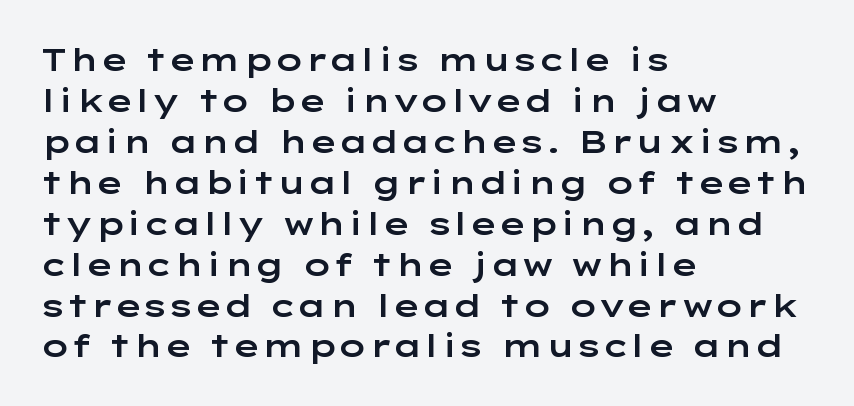
Q: Is the text italic (slanted)? A: No, it is upright.
Q: Is the typeface a serif or a sans-serif typeface? A: Sans-serif.
Q: Is the text underlined? A: No.
Q: How is the paragraph aligned? A: Left-aligned.
Q: Is the spacing between letters normal or unusually wide? A: Normal.
Q: Is the spacing between lines tight, normal or loose? A: Normal.
Q: Width (condensed, normal, or wide)? A: Wide.
Q: Stroke contrast? A: Low.
Q: x-height? A: Medium.
Q: Monospaced? A: No.
